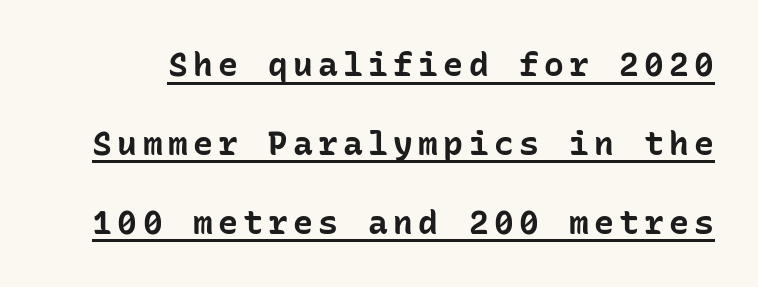
{"serif": "no", "italic": "no", "bold": "yes", "weight": "bold", "width": "normal", "stroke_contrast": "low", "x_height": "medium", "monospaced": "yes", "underline": "yes", "line_spacing": "loose", "line_spacing_ratio": 2.39, "glyph_px": 33}
